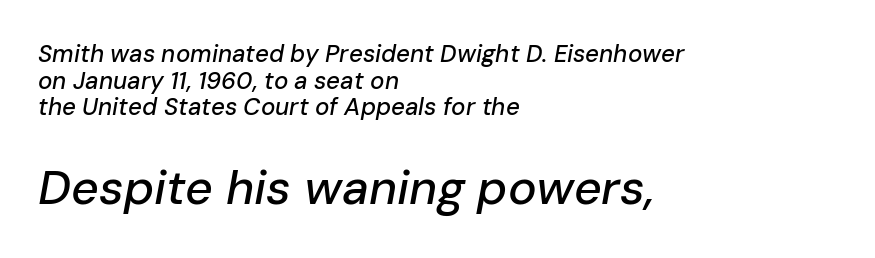
Q: Is the text italic (slanted)? A: Yes, it leans right by about 10 degrees.
Q: Is the text underlined? A: No.
Q: How is the paragraph aligned? A: Left-aligned.
Q: Is the spacing between letters normal or unusually wide? A: Normal.
Q: Is the spacing between lines tight, normal or loose? A: Tight.
Q: Which block of text is set in a larger size, the first (top) or the second (bottom)? A: The second (bottom) one.
Q: Width (condensed, normal, or wide)? A: Normal.
Q: Stroke contrast? A: Low.
Q: x-height? A: Medium.
Q: Monospaced? A: No.
